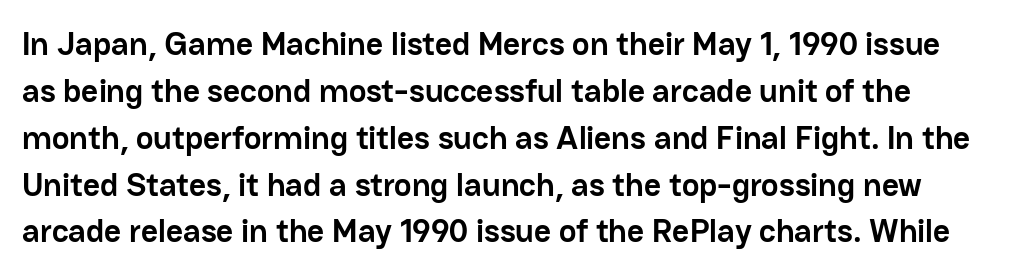
Style check: upright. Are there feet on the stems? There aren't — it's a sans. Is this a fixed-width face? No — the glyphs have proportional, varying widths. This sample keeps an unexceptional amount of space between lines.
